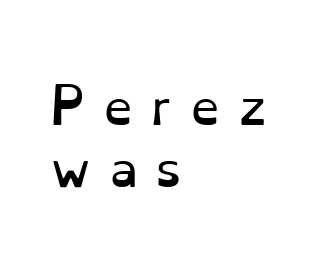
The image shows 48 px regular-weight serif type, upright; set left-aligned, normal line spacing (1.3x), unusually wide letter spacing (+0.36 em), not underlined; low stroke contrast and a small x-height.
